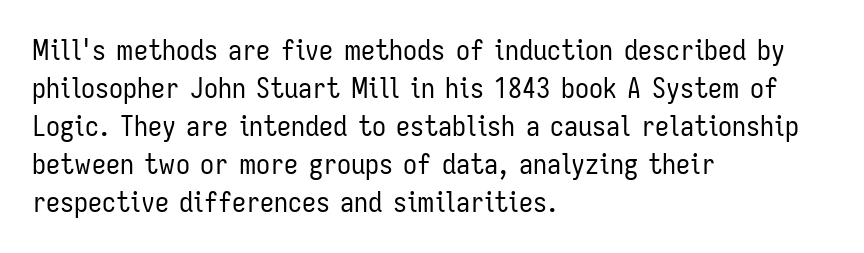
{"serif": "no", "italic": "no", "bold": "no", "weight": "regular", "width": "condensed", "stroke_contrast": "low", "x_height": "medium", "monospaced": "no", "underline": "no", "align": "left", "line_spacing": "normal", "line_spacing_ratio": 1.36, "letter_spacing": "normal", "letter_spacing_em": 0.0, "glyph_px": 28}
